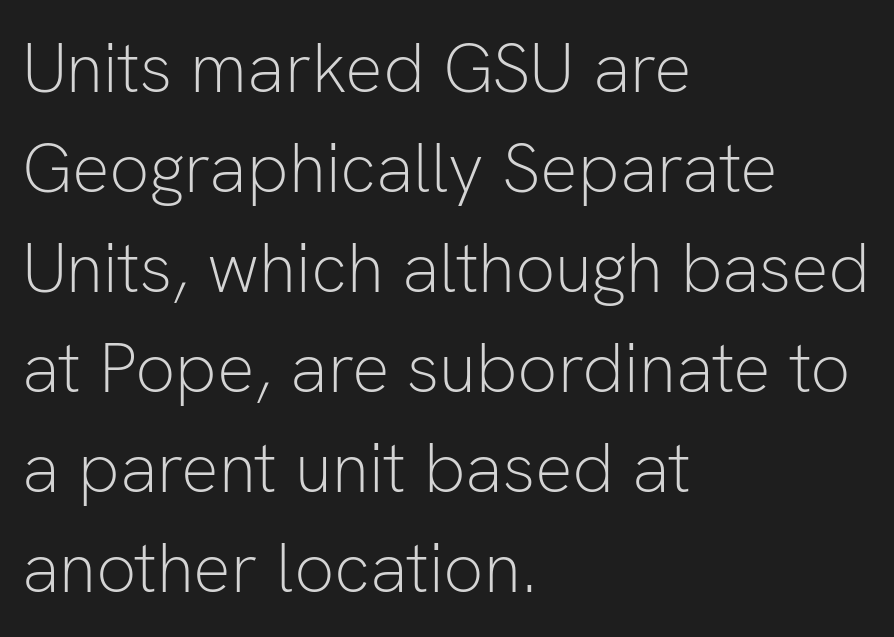
This rendering employs a face without finishing strokes, i.e., a sans-serif. Is the stroke heavy? The answer is a plain regular-or-lighter. This rendering leaves character spacing at its baseline value. These lines are rendered in a variable-pitch font.
